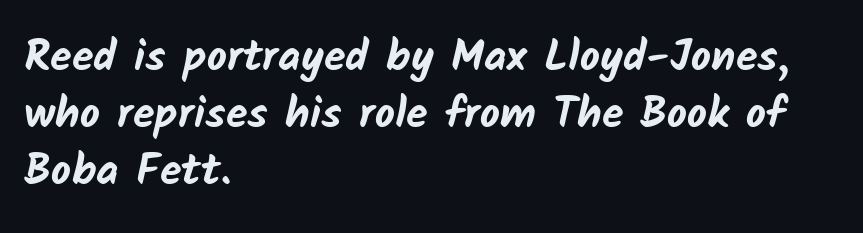
Q: Is the text bold? A: Yes.
Q: Is the typeface a serif or a sans-serif typeface? A: Sans-serif.
Q: Is the text underlined? A: No.
Q: How is the paragraph aligned? A: Left-aligned.
Q: Is the spacing between letters normal or unusually wide? A: Normal.
Q: Is the spacing between lines tight, normal or loose? A: Normal.
Q: Width (condensed, normal, or wide)? A: Normal.
Q: Stroke contrast? A: Low.
Q: x-height? A: Medium.
Q: Monospaced? A: No.
